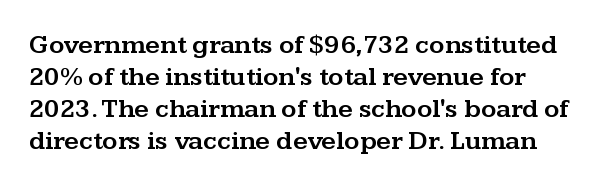
Q: Is the text italic (slanted)? A: No, it is upright.
Q: Is the text underlined? A: No.
Q: Is the spacing between letters normal or unusually wide? A: Normal.
